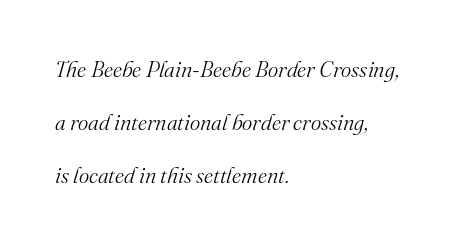
The image shows 22 px text type, italic (leaning right); set left-aligned, loose line spacing (2.42x), normal letter spacing, not underlined.
